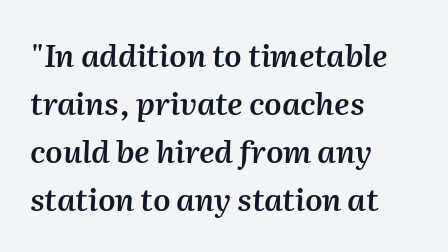
{"italic": "yes", "lean": "right", "slant_degrees": 2, "bold": "semi", "weight": "semibold", "width": "normal", "stroke_contrast": "medium", "x_height": "medium", "monospaced": "no", "underline": "no", "align": "left", "line_spacing": "normal", "line_spacing_ratio": 1.55, "letter_spacing": "normal", "letter_spacing_em": 0.0, "glyph_px": 31}
